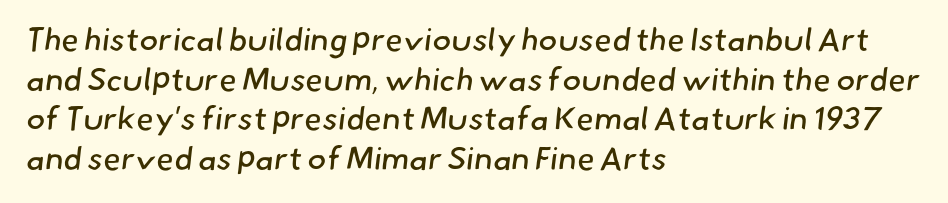
Q: Is the text bold? A: No.
Q: Is the typeface a serif or a sans-serif typeface? A: Sans-serif.
Q: Is the text underlined? A: No.
Q: How is the paragraph aligned? A: Left-aligned.
Q: Is the spacing between letters normal or unusually wide? A: Normal.
Q: Width (condensed, normal, or wide)? A: Normal.
Q: Stroke contrast? A: Low.
Q: x-height? A: Small.
Q: Monospaced? A: No.
